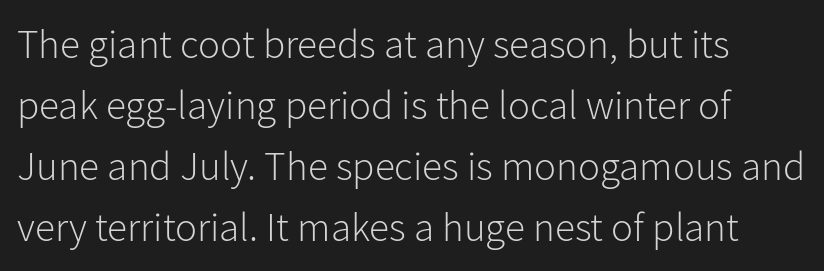
Q: Is the text bold? A: No.
Q: Is the text italic (slanted)? A: No, it is upright.
Q: Is the typeface a serif or a sans-serif typeface? A: Sans-serif.
Q: Is the text underlined? A: No.
Q: Is the spacing between letters normal or unusually wide? A: Normal.
Q: Is the spacing between lines tight, normal or loose? A: Normal.
Q: Width (condensed, normal, or wide)? A: Normal.
Q: Stroke contrast? A: Low.
Q: x-height? A: Medium.
Q: Monospaced? A: No.
